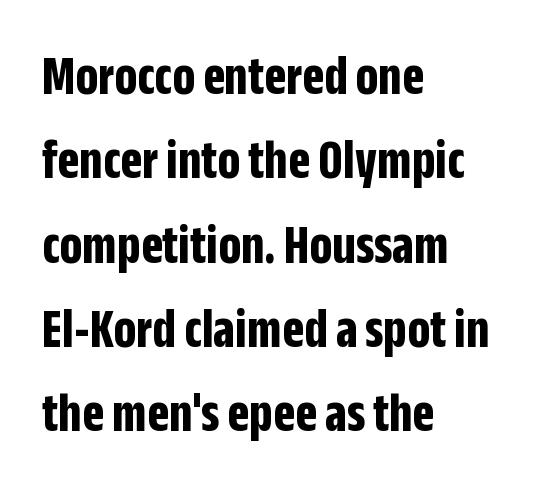
The letters sit at their default tracking, neither squeezed nor spread. This sample uses an upright cut, with every glyph sitting square on the baseline. If you drew a ruler down the left edge, every line would touch it. This is sans-serif lettering, the kind often seen on screens and signage. The gap between lines stays unmarked. Whoever set this chose a conventional vertical rhythm.
